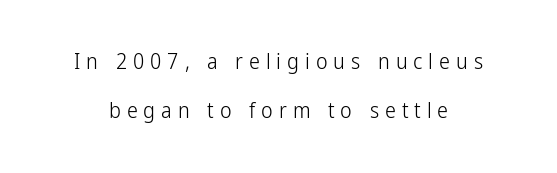
Q: Is the text bold? A: No.
Q: Is the text italic (slanted)? A: No, it is upright.
Q: Is the text underlined? A: No.
Q: How is the paragraph aligned? A: Centered.
Q: Is the spacing between letters normal or unusually wide? A: Unusually wide.
Q: Is the spacing between lines tight, normal or loose? A: Loose.
